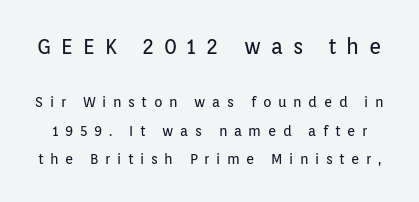
{"italic": "no", "bold": "no", "underline": "no", "line_spacing": "loose", "line_spacing_ratio": 2.05, "letter_spacing": "wide", "letter_spacing_em": 0.47, "larger_block": "first", "size_ratio": 1.5, "glyph_px": 21}
